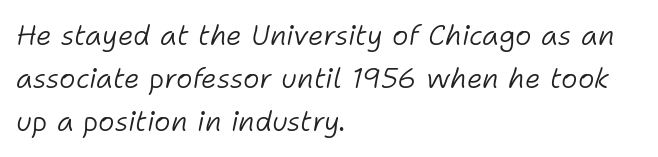
{"italic": "yes", "lean": "right", "slant_degrees": 11, "bold": "no", "weight": "light", "width": "normal", "stroke_contrast": "low", "x_height": "medium", "monospaced": "no", "underline": "no", "align": "left", "line_spacing": "normal", "line_spacing_ratio": 1.54, "letter_spacing": "normal", "letter_spacing_em": 0.0, "glyph_px": 28}
